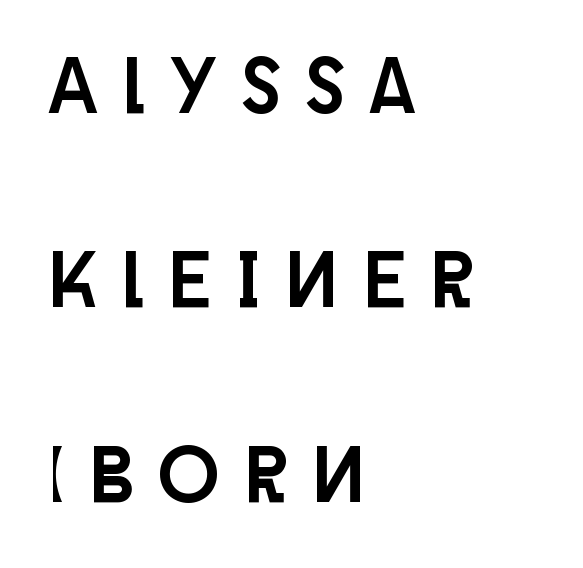
The image shows 80 px condensed sans-serif type, upright; set left-aligned, loose line spacing (2.43x), unusually wide letter spacing (+0.33 em), not underlined; low stroke contrast and a large x-height.
